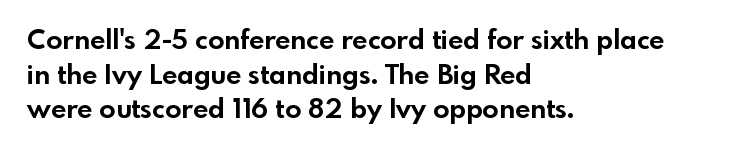
The image shows 27 px bold type, upright; set left-aligned, normal line spacing (1.28x), normal letter spacing, not underlined.
